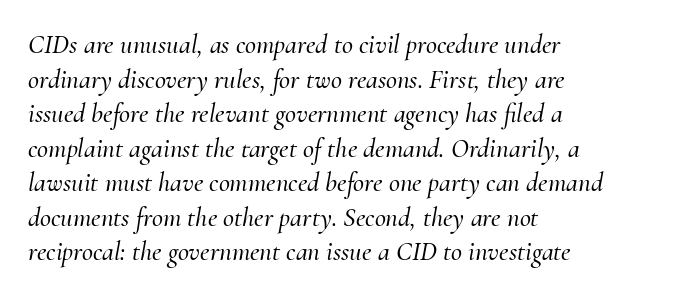
{"italic": "yes", "lean": "right", "slant_degrees": 10, "underline": "no", "align": "left", "line_spacing": "normal", "line_spacing_ratio": 1.28, "letter_spacing": "normal", "letter_spacing_em": 0.0, "glyph_px": 27}
